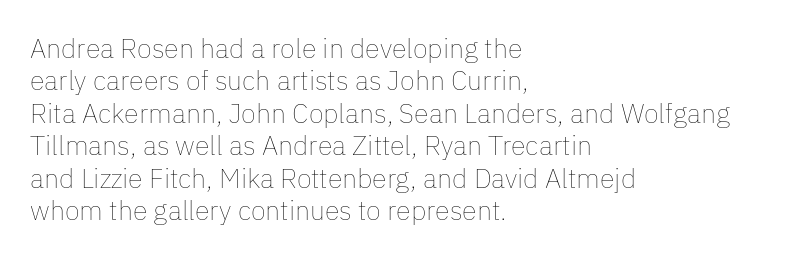
{"italic": "no", "bold": "no", "underline": "no", "align": "left", "line_spacing_ratio": 1.2, "letter_spacing": "normal", "letter_spacing_em": 0.0, "glyph_px": 27}
